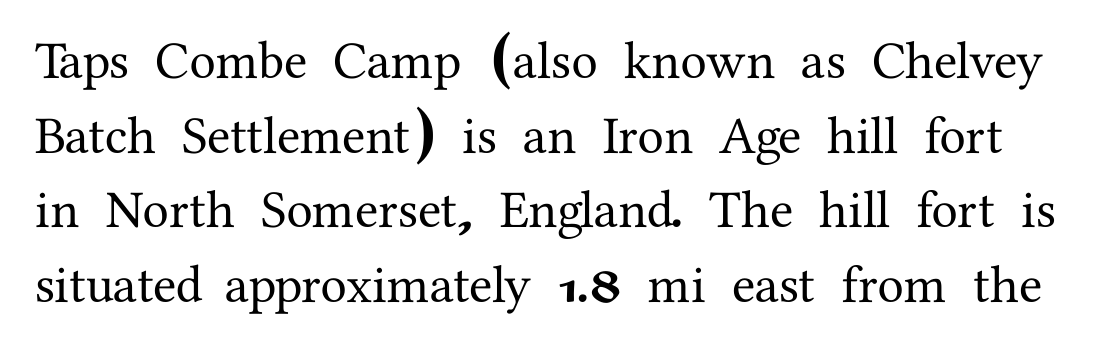
The image shows 53 px serif type, upright; set normal line spacing (1.41x), normal letter spacing, not underlined; medium stroke contrast and a medium x-height.
